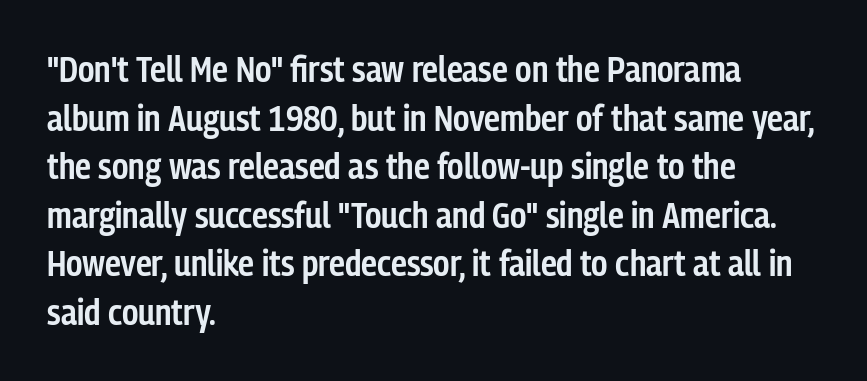
The image shows 36 px semibold, condensed sans-serif type, upright; set left-aligned, normal line spacing (1.35x), normal letter spacing, not underlined; low stroke contrast and a medium x-height.
